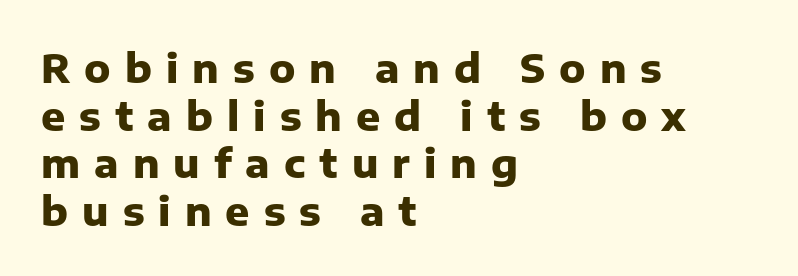
Q: Is the text bold? A: Yes.
Q: Is the text italic (slanted)? A: No, it is upright.
Q: Is the typeface a serif or a sans-serif typeface? A: Sans-serif.
Q: Is the text underlined? A: No.
Q: How is the paragraph aligned? A: Left-aligned.
Q: Is the spacing between letters normal or unusually wide? A: Unusually wide.
Q: Width (condensed, normal, or wide)? A: Normal.
Q: Stroke contrast? A: Low.
Q: x-height? A: Medium.
Q: Monospaced? A: No.
